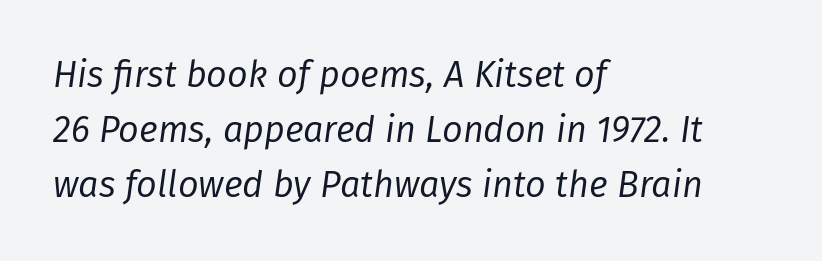
{"italic": "yes", "lean": "right", "slant_degrees": 8, "bold": "no", "weight": "regular", "width": "normal", "stroke_contrast": "low", "x_height": "medium", "monospaced": "no", "underline": "no", "align": "left", "line_spacing": "normal", "line_spacing_ratio": 1.53, "letter_spacing": "normal", "letter_spacing_em": 0.0, "glyph_px": 36}
